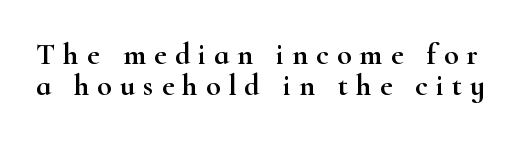
{"serif": "yes", "italic": "no", "width": "wide", "stroke_contrast": "high", "x_height": "small", "monospaced": "no", "underline": "no", "line_spacing": "tight", "line_spacing_ratio": 1.05, "letter_spacing": "wide", "letter_spacing_em": 0.27, "glyph_px": 30}
